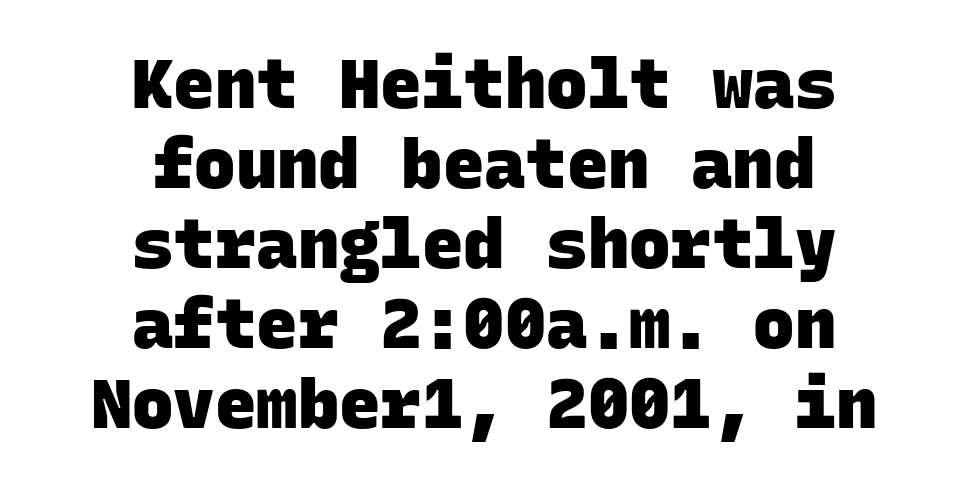
Q: Is the text bold? A: Yes.
Q: Is the typeface a serif or a sans-serif typeface? A: Sans-serif.
Q: Is the text underlined? A: No.
Q: How is the paragraph aligned? A: Centered.
Q: Is the spacing between letters normal or unusually wide? A: Normal.
Q: Width (condensed, normal, or wide)? A: Normal.
Q: Stroke contrast? A: Low.
Q: x-height? A: Large.
Q: Monospaced? A: Yes.
